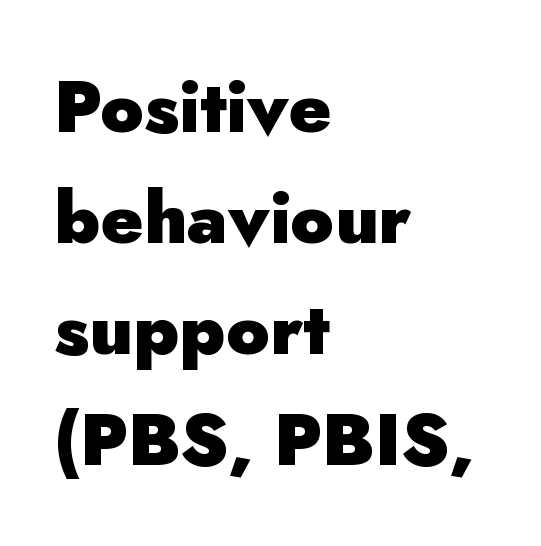
{"serif": "no", "italic": "no", "bold": "yes", "weight": "heavy", "width": "normal", "stroke_contrast": "low", "x_height": "small", "monospaced": "no", "underline": "no", "align": "left", "line_spacing": "normal", "line_spacing_ratio": 1.54, "letter_spacing": "normal", "letter_spacing_em": 0.0, "glyph_px": 72}
